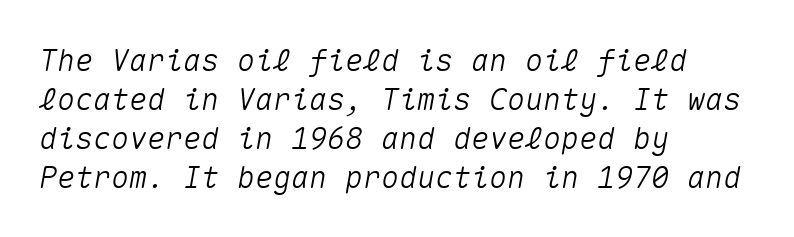
The image shows 30 px text type, italic (leaning right), monospaced; set left-aligned, normal line spacing (1.3x), normal letter spacing, not underlined; medium stroke contrast and a medium x-height.
